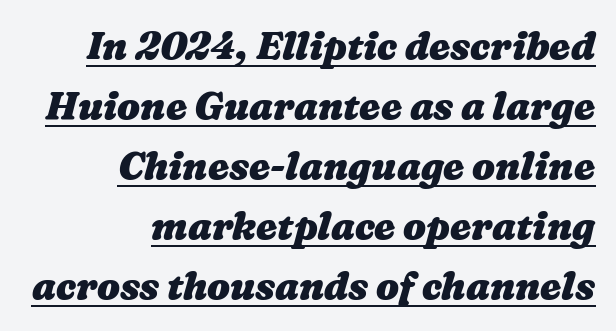
Vertical spacing — default. A rule runs beneath these lines of type. The face used here is proportionally spaced, like ordinary book or web type. The face used here has the dense, thick strokes of a bold.
